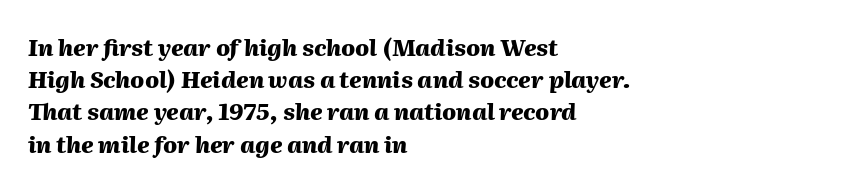
The image shows 23 px bold type, italic (leaning right); set left-aligned, normal line spacing (1.4x), normal letter spacing, not underlined.
